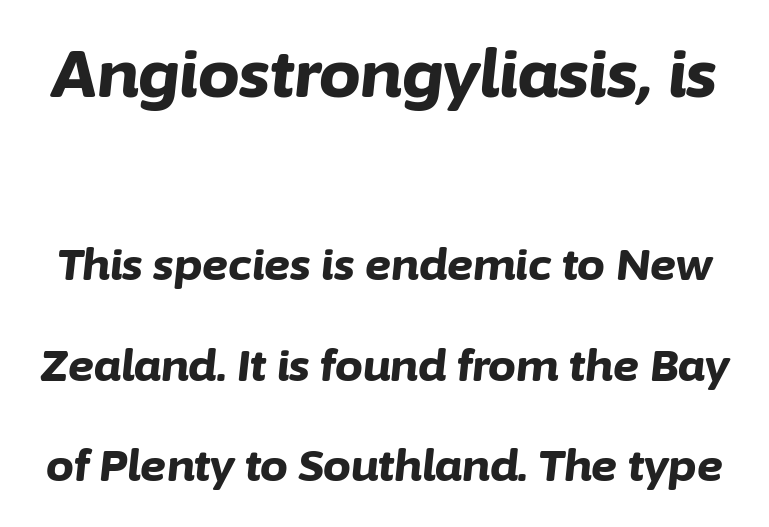
{"italic": "yes", "lean": "right", "slant_degrees": 6, "bold": "yes", "weight": "bold", "width": "normal", "stroke_contrast": "low", "x_height": "medium", "monospaced": "no", "underline": "no", "line_spacing": "loose", "line_spacing_ratio": 2.29, "letter_spacing": "normal", "letter_spacing_em": 0.0, "larger_block": "first", "size_ratio": 1.5, "glyph_px": 66}
